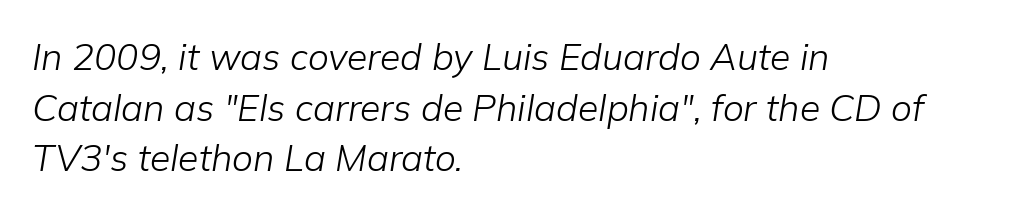
{"italic": "yes", "lean": "right", "slant_degrees": 9, "bold": "no", "weight": "light", "width": "normal", "stroke_contrast": "low", "x_height": "medium", "monospaced": "no", "underline": "no", "align": "left", "line_spacing": "normal", "line_spacing_ratio": 1.37, "letter_spacing": "normal", "letter_spacing_em": 0.0, "glyph_px": 37}
